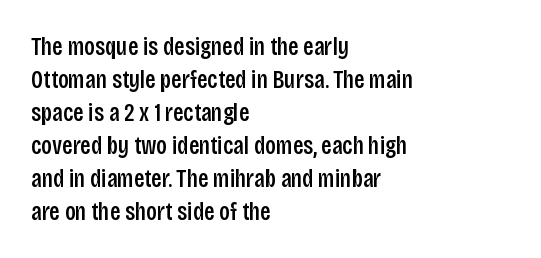
{"italic": "no", "bold": "semi", "underline": "no", "align": "left", "line_spacing": "normal", "line_spacing_ratio": 1.32, "letter_spacing": "normal", "letter_spacing_em": 0.0, "glyph_px": 25}
